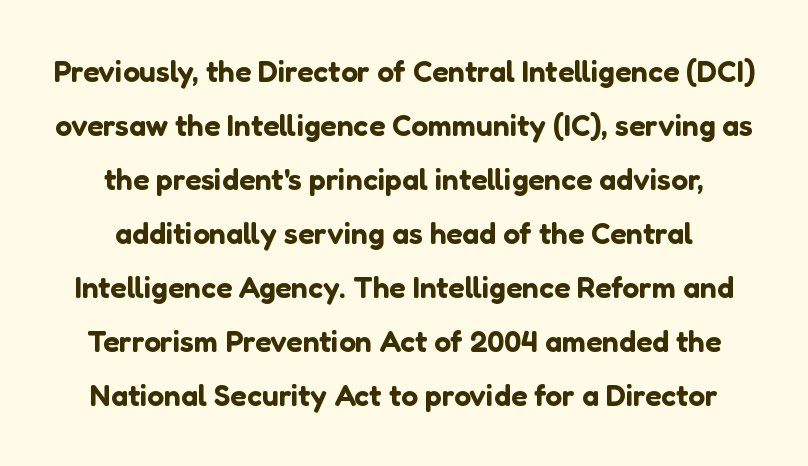
{"serif": "no", "italic": "no", "width": "normal", "stroke_contrast": "low", "x_height": "medium", "monospaced": "no", "underline": "no", "line_spacing_ratio": 1.8, "letter_spacing": "normal", "letter_spacing_em": 0.0, "glyph_px": 30}
